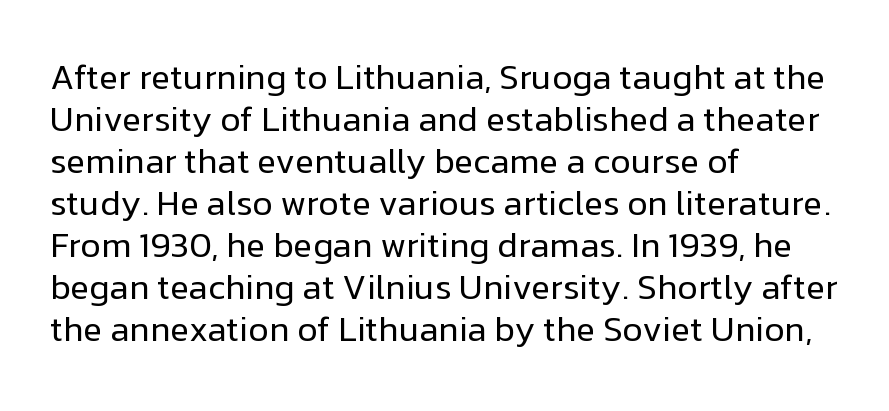
Q: Is the text bold? A: No.
Q: Is the text italic (slanted)? A: No, it is upright.
Q: Is the typeface a serif or a sans-serif typeface? A: Sans-serif.
Q: Is the text underlined? A: No.
Q: How is the paragraph aligned? A: Left-aligned.
Q: Is the spacing between letters normal or unusually wide? A: Normal.
Q: Width (condensed, normal, or wide)? A: Normal.
Q: Stroke contrast? A: Low.
Q: x-height? A: Medium.
Q: Monospaced? A: No.
